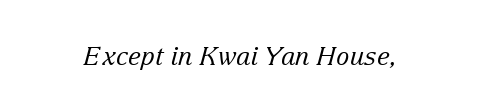
The image shows 25 px text type, italic (leaning right); set normal letter spacing, not underlined.
